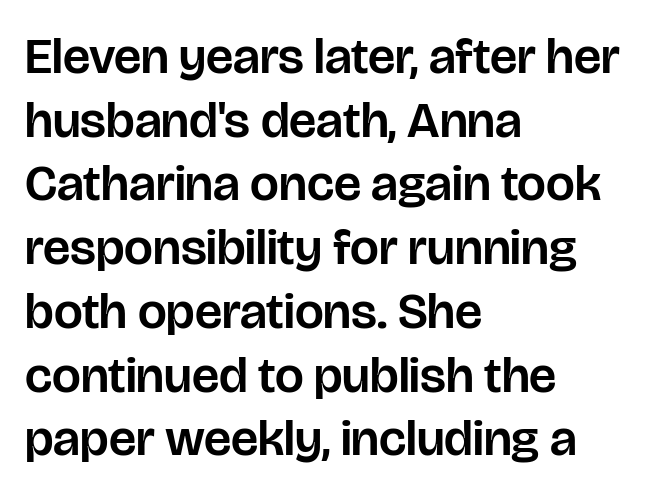
The image shows 51 px sans-serif type, upright; set left-aligned, normal line spacing (1.25x), normal letter spacing, not underlined; low stroke contrast and a large x-height.
